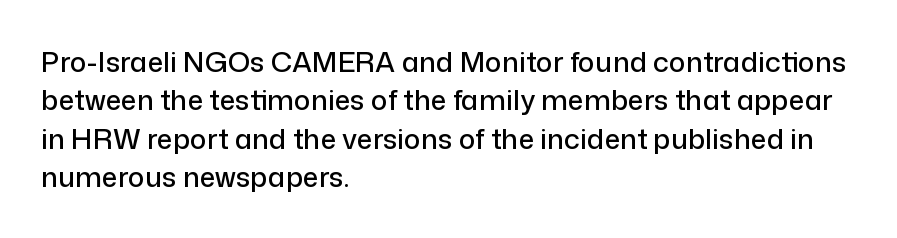
The image shows 28 px sans-serif type, upright; set left-aligned, normal line spacing (1.37x), normal letter spacing, not underlined; low stroke contrast and a medium x-height.
